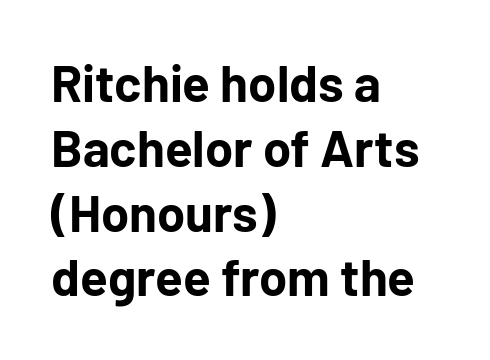
{"serif": "no", "italic": "no", "bold": "yes", "weight": "bold", "width": "normal", "stroke_contrast": "low", "x_height": "medium", "monospaced": "no", "underline": "no", "align": "left", "line_spacing": "normal", "line_spacing_ratio": 1.27, "letter_spacing": "normal", "letter_spacing_em": 0.0, "glyph_px": 51}
